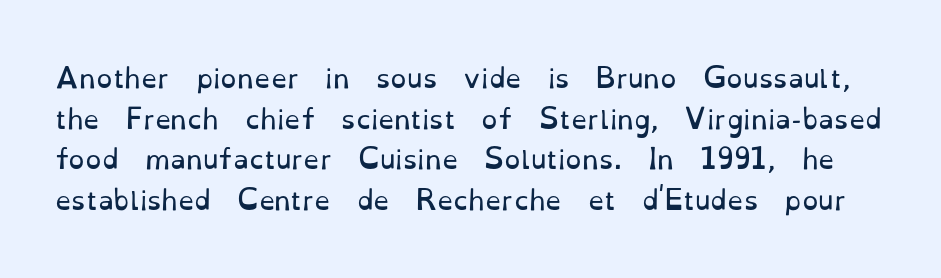
Q: Is the text bold? A: No.
Q: Is the text italic (slanted)? A: No, it is upright.
Q: Is the text underlined? A: No.
Q: Is the spacing between letters normal or unusually wide? A: Normal.
Q: Is the spacing between lines tight, normal or loose? A: Normal.
